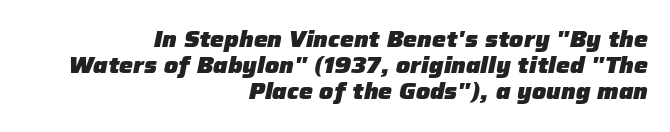
Q: Is the text bold? A: Yes.
Q: Is the text italic (slanted)? A: Yes, it leans right by about 12 degrees.
Q: Is the text underlined? A: No.
Q: How is the paragraph aligned? A: Right-aligned.
Q: Is the spacing between letters normal or unusually wide? A: Normal.
